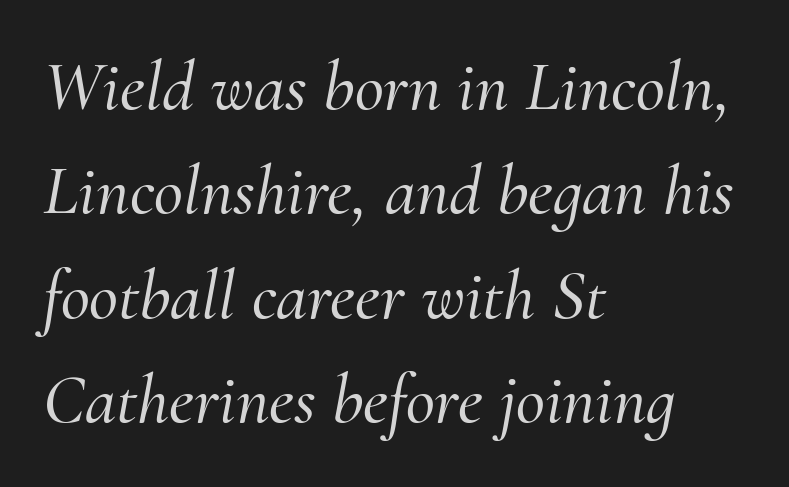
Q: Is the text italic (slanted)? A: Yes, it leans right by about 10 degrees.
Q: Is the typeface a serif or a sans-serif typeface? A: Serif.
Q: Is the text underlined? A: No.
Q: How is the paragraph aligned? A: Left-aligned.
Q: Is the spacing between letters normal or unusually wide? A: Normal.
Q: Is the spacing between lines tight, normal or loose? A: Normal.
Q: Width (condensed, normal, or wide)? A: Normal.
Q: Stroke contrast? A: Medium.
Q: x-height? A: Small.
Q: Monospaced? A: No.
